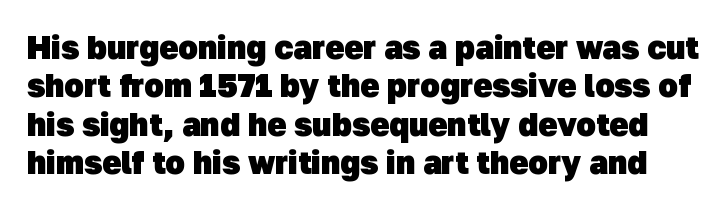
The image shows 32 px heavy sans-serif type; set line spacing 1.2x, normal letter spacing, not underlined; low stroke contrast and a medium x-height.
